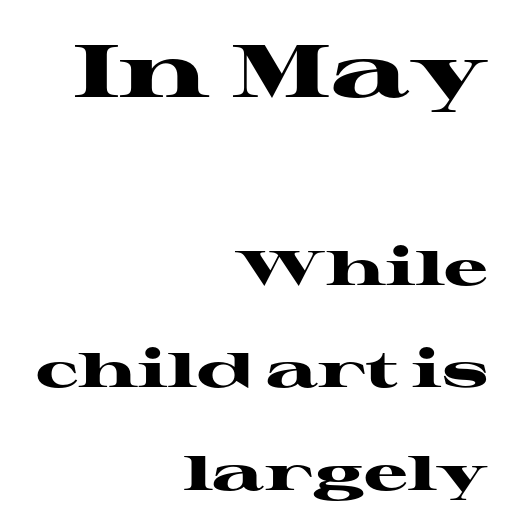
Posture: straight, roman, zero tilt. Character size in the leading block exceeds that of the trailing block. Each line ends at the same right margin while the left side varies. Is there much room between lines? Yes — plenty of vertical air separates them. The passage shown is typeset with a serif family. The letters are bold, with thick, heavy strokes.
